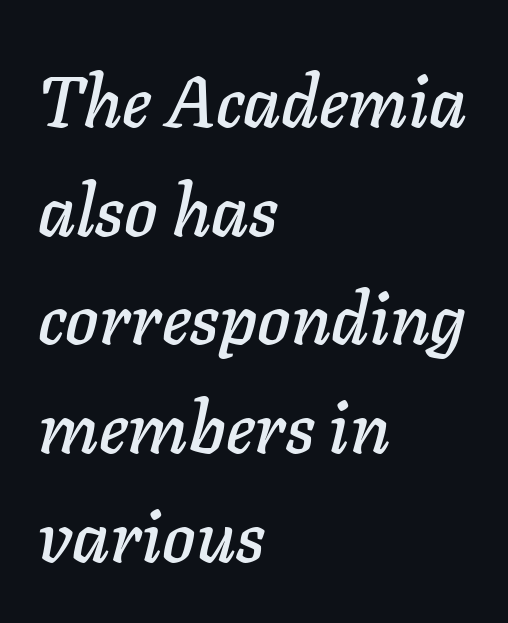
Spacing verdict: proportional, widths tailored to each character. This sample uses an oblique cut, with every glyph tilted off the vertical. Layout note: lines flush left. The glyphs are unaccompanied by any horizontal stroke below them. In terms of leading, this rendering sits right in the middle.
